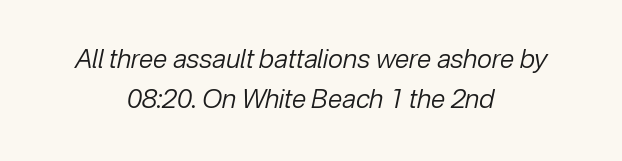
The image shows 26 px text type, italic (leaning right); set centered, normal line spacing (1.52x), normal letter spacing, not underlined.
